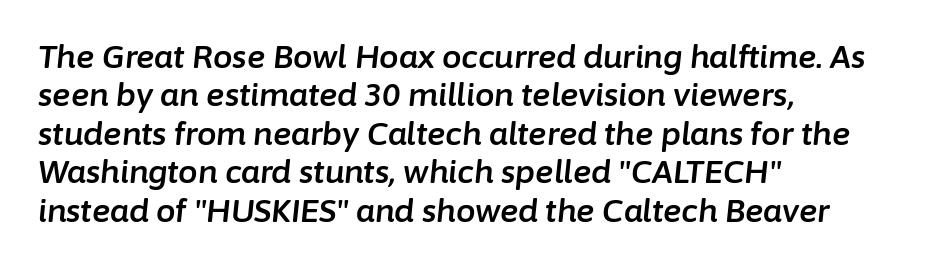
This is oblique type, the kind used for emphasis or titles. Notice how the passage keeps a crisp vertical edge on the left only. The type is set solid horizontally, with unmodified tracking. Is this a fixed-width face? No — the glyphs have proportional, varying widths. The glyphs are unaccompanied by any horizontal stroke below them.
